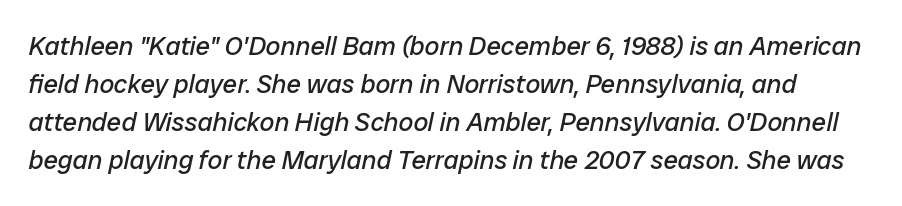
Q: Is the text bold? A: No.
Q: Is the text italic (slanted)? A: Yes, it leans right by about 12 degrees.
Q: Is the text underlined? A: No.
Q: Is the spacing between letters normal or unusually wide? A: Normal.
Q: Is the spacing between lines tight, normal or loose? A: Normal.
